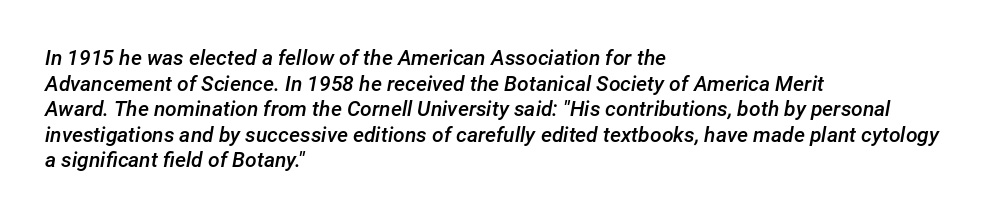
{"italic": "yes", "lean": "right", "slant_degrees": 12, "bold": "semi", "underline": "no", "align": "left", "line_spacing_ratio": 1.22, "letter_spacing": "normal", "letter_spacing_em": 0.0, "glyph_px": 21}
